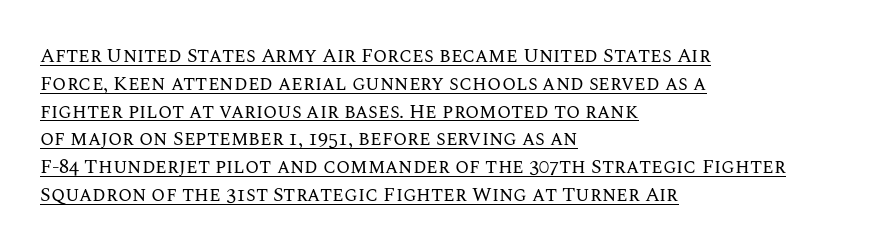
Q: Is the text bold? A: No.
Q: Is the text italic (slanted)? A: No, it is upright.
Q: Is the text underlined? A: Yes.
Q: How is the paragraph aligned? A: Left-aligned.
Q: Is the spacing between letters normal or unusually wide? A: Normal.
Q: Is the spacing between lines tight, normal or loose? A: Normal.
